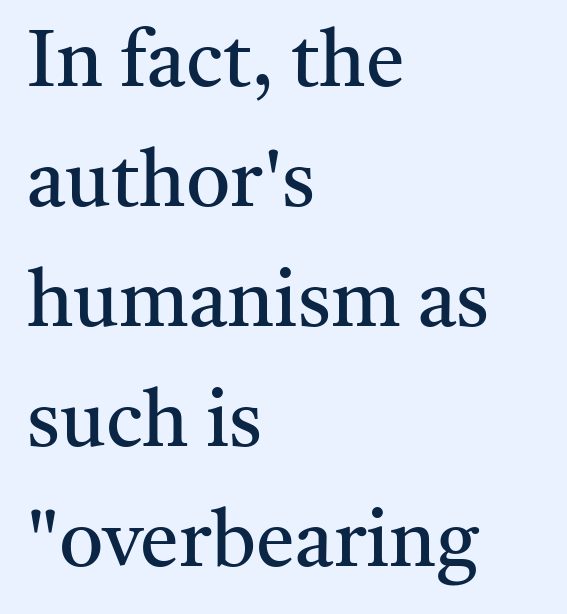
The text block is weighted toward the left margin, trailing off unevenly rightward. Glance below the letters and you will spot only blank space. Quick note: not italic, upright. Spacing verdict: proportional, widths tailored to each character. Observe the serifs anchoring each vertical stroke in this sample. The horizontal fit of the characters is conventional and even.
